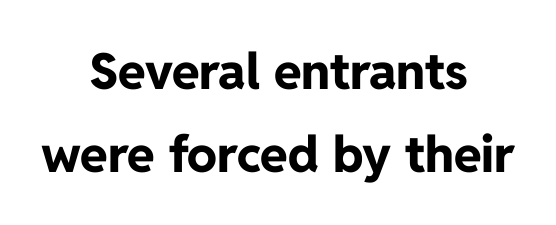
The text was rendered using a sans face with plain stroke endings. The lines in this sample share a center point and differ in where they start and stop. Looks like regular typesetting: each glyph gets only the width it needs. Notice how thick the strokes are: this is what a full bold looks like.
